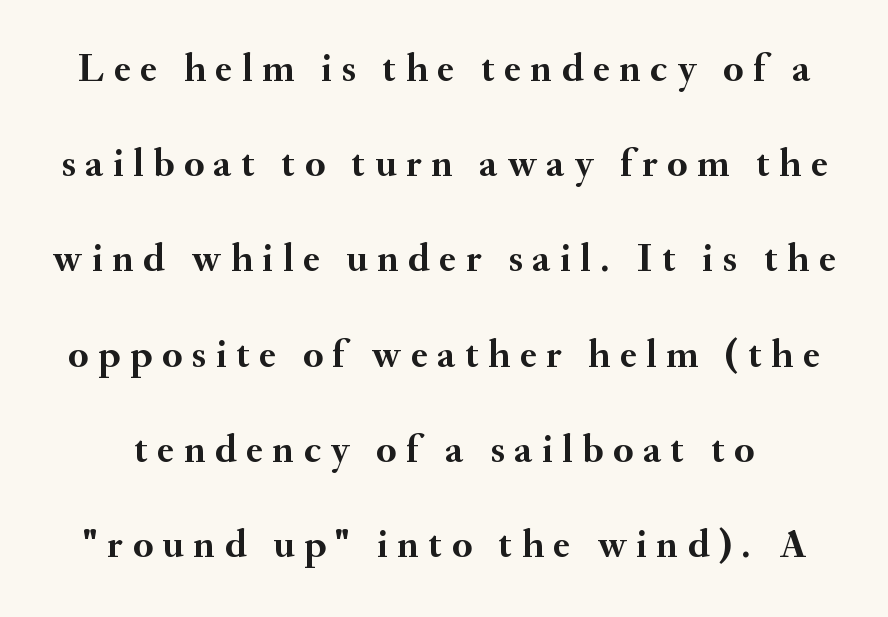
The image shows 40 px semibold serif type, upright; set loose line spacing (2.38x), unusually wide letter spacing (+0.24 em), not underlined; medium stroke contrast and a small x-height.
